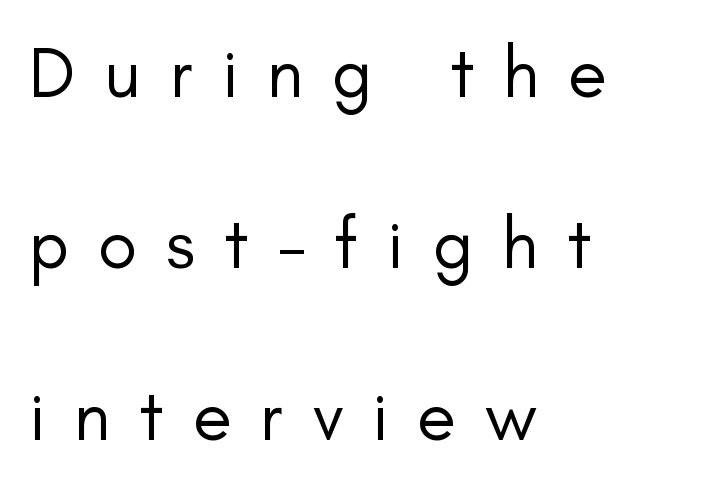
Airy leading. The type family on display is of the sans-serif kind. The lettering stays uniformly vertical, giving the passage a roman look. Spacing verdict: proportional, widths tailored to each character. Anything drawn beneath the words? Only blank space. The passage is arranged the way most books set body copy — flush left.
